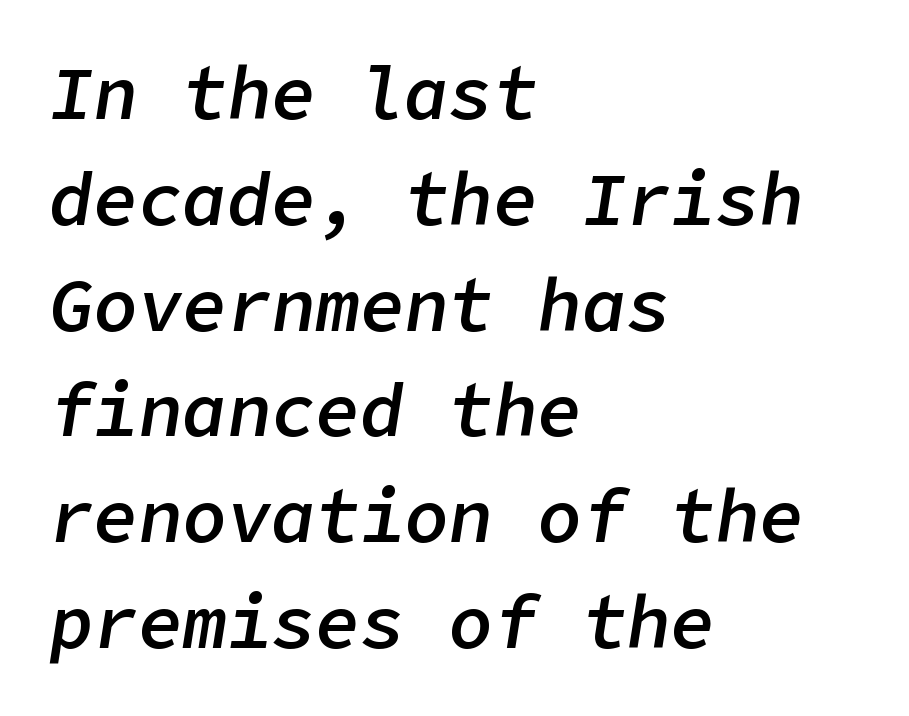
These lines are set flush left with a ragged right edge. A bit beefed up — I'd call it semibold rather than bold. Rule under the text: the space is simply empty. Here the glyphs are tracked normally, forming tight word shapes. Quick note: italic.
